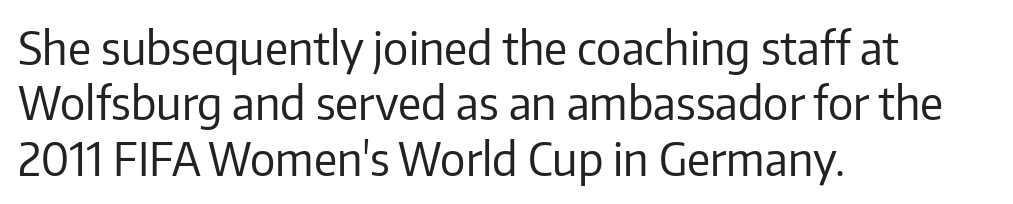
The image shows 45 px regular-weight sans-serif type, upright; set left-aligned, line spacing 1.23x, normal letter spacing, not underlined; low stroke contrast and a medium x-height.
